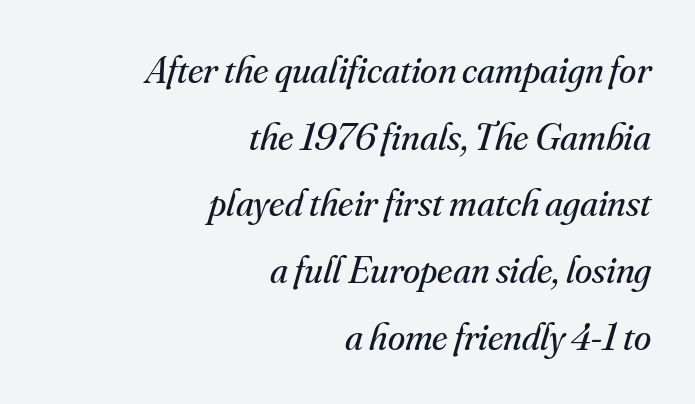
Q: Is the text bold? A: No.
Q: Is the text italic (slanted)? A: Yes, it leans right by about 16 degrees.
Q: Is the typeface a serif or a sans-serif typeface? A: Serif.
Q: Is the text underlined? A: No.
Q: How is the paragraph aligned? A: Right-aligned.
Q: Is the spacing between letters normal or unusually wide? A: Normal.
Q: Width (condensed, normal, or wide)? A: Normal.
Q: Stroke contrast? A: Medium.
Q: x-height? A: Small.
Q: Monospaced? A: No.
